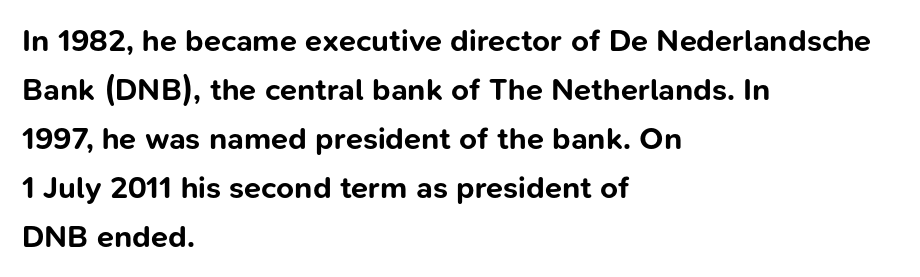
The image shows 31 px bold sans-serif type, upright; set left-aligned, normal line spacing (1.58x), normal letter spacing, not underlined; low stroke contrast and a medium x-height.
